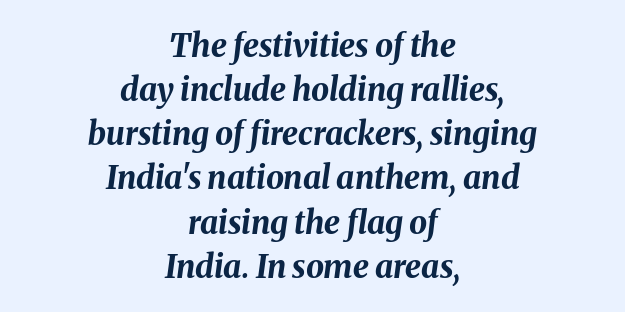
Check under the words: just untouched page. The rendering uses a bold face; every stroke is thick and dark. Each line is balanced around a shared central axis. This sample uses an oblique cut, with every glyph tilted off the vertical.
